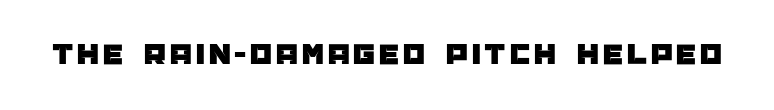
The image shows 31 px sans-serif type, upright; set not underlined; low stroke contrast and a large x-height.
